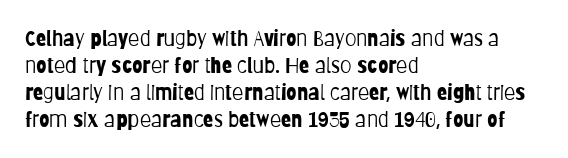
The passage shown is not underscored anywhere. Summary of vertical rhythm: regular, with standard interline spacing. The rag falls on the right side of this text block. Notice how the stems are strictly vertical — no italics here. Vertical stems look standard width or narrower in stroke.
